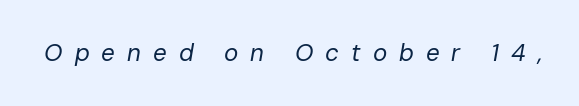
The tracking jumps out immediately: characters are airy and widely separated. The face looks like a standard text weight, possibly lighter. An italicized treatment has been applied to the whole sample. Words float on clear page, feet unadorned.
